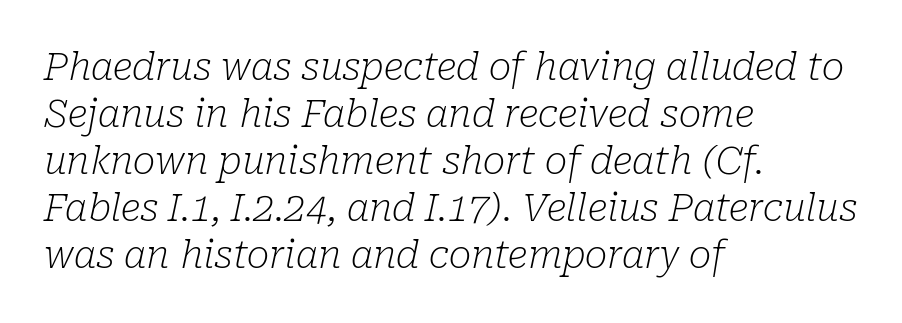
The image shows 38 px light serif type, italic (leaning right); set left-aligned, line spacing 1.24x, normal letter spacing, not underlined; low stroke contrast and a medium x-height.
